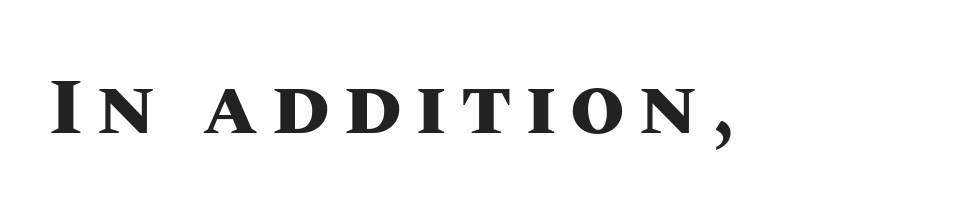
The typography opts for an upright posture over an oblique one. Set as a true bold cut, around the 700 mark. The letters advance in unequal steps, a hallmark of proportional type. The string is rendered with underlining switched off.
